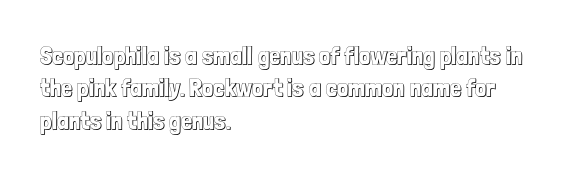
Is there much room between lines? A standard amount, neither cramped nor airy. The passage shown is not underscored anywhere. Visually the block forms a straight wall on the left and a jagged coastline on the right. The lettering holds an erect, upright posture throughout. This rendering leaves character spacing at its baseline value.
